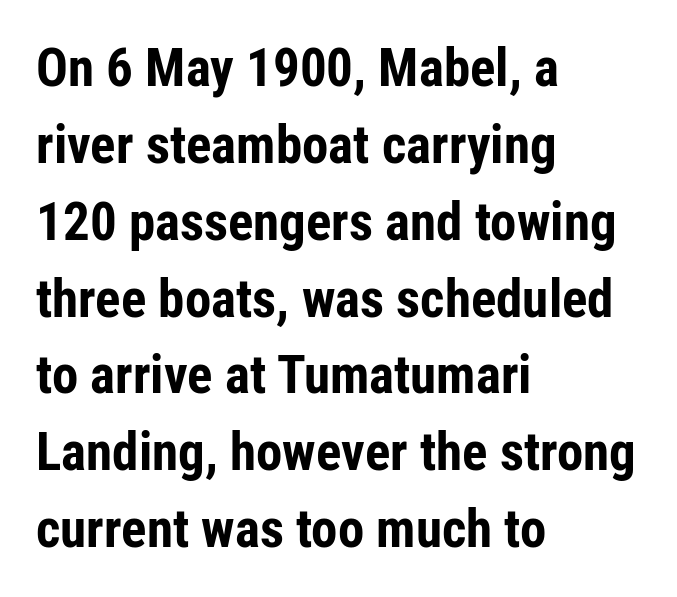
The image shows 53 px bold, condensed sans-serif type, upright; set left-aligned, normal line spacing (1.45x), normal letter spacing, not underlined; low stroke contrast and a medium x-height.
